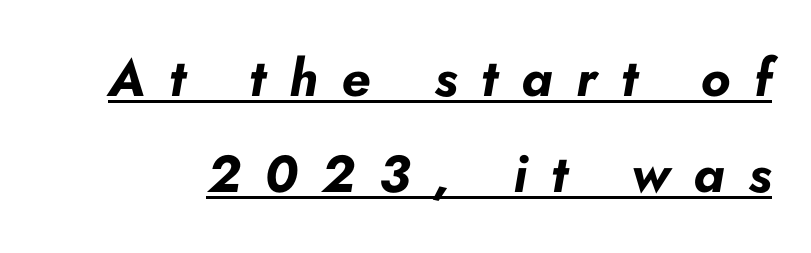
The image shows 52 px bold type, italic (leaning right); set line spacing 1.85x, unusually wide letter spacing (+0.46 em), underlined; low stroke contrast and a small x-height.
